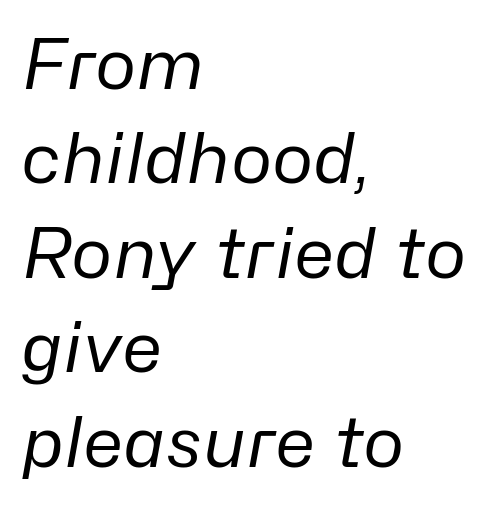
Q: Is the text bold? A: No.
Q: Is the text italic (slanted)? A: Yes, it leans right by about 10 degrees.
Q: Is the text underlined? A: No.
Q: How is the paragraph aligned? A: Left-aligned.
Q: Is the spacing between letters normal or unusually wide? A: Normal.
Q: Is the spacing between lines tight, normal or loose? A: Normal.
Q: Width (condensed, normal, or wide)? A: Normal.
Q: Stroke contrast? A: Low.
Q: x-height? A: Medium.
Q: Monospaced? A: No.
